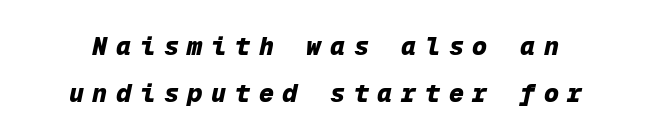
Summary of weight: heavy, a full bold. Loosely led — the rows are spread out. Nobody drew a line under any word here. Slanted lettering throughout.
